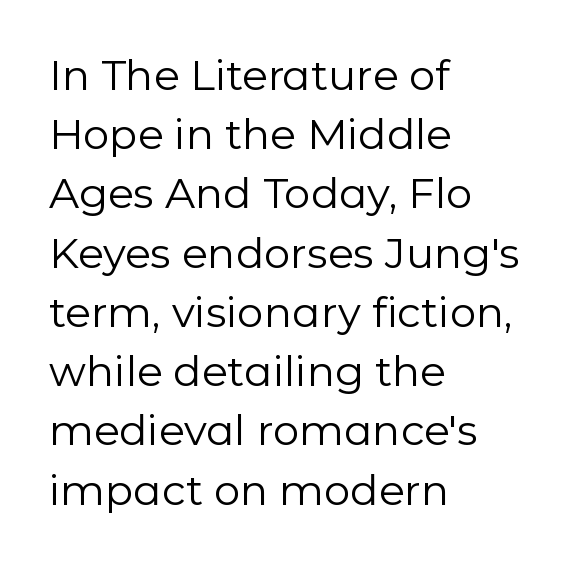
A classic flush-left, rag-right setting is used for this passage. A typesetter would mark this as roman, not italic. Here the glyphs are tracked normally, forming tight word shapes. No heavy texture on the line: the type isn't bold.
